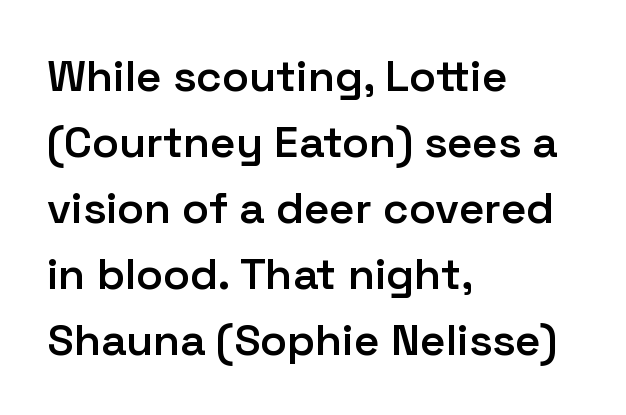
The image shows 44 px semibold sans-serif type, upright; set left-aligned, normal line spacing (1.5x), normal letter spacing, not underlined; low stroke contrast and a medium x-height.
